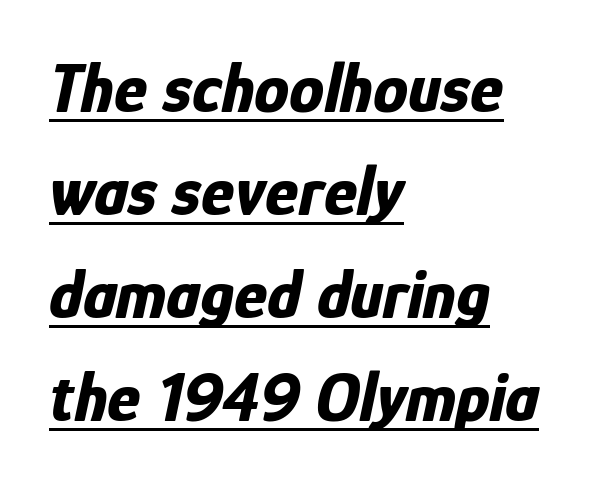
Q: Is the text bold? A: Yes.
Q: Is the text italic (slanted)? A: Yes, it leans right by about 12 degrees.
Q: Is the text underlined? A: Yes.
Q: How is the paragraph aligned? A: Left-aligned.
Q: Is the spacing between letters normal or unusually wide? A: Normal.
Q: Is the spacing between lines tight, normal or loose? A: Normal.
Q: Width (condensed, normal, or wide)? A: Condensed.
Q: Stroke contrast? A: Low.
Q: x-height? A: Medium.
Q: Monospaced? A: No.
